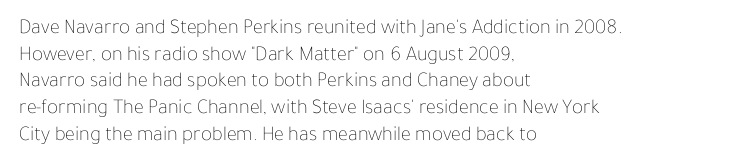
Q: Is the text bold? A: No.
Q: Is the text italic (slanted)? A: No, it is upright.
Q: Is the text underlined? A: No.
Q: How is the paragraph aligned? A: Left-aligned.
Q: Is the spacing between letters normal or unusually wide? A: Normal.
Q: Is the spacing between lines tight, normal or loose? A: Normal.
